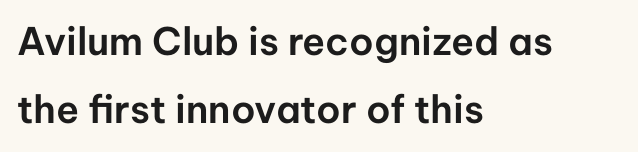
The image shows 38 px sans-serif type, upright; set left-aligned, line spacing 1.8x, normal letter spacing, not underlined; low stroke contrast and a medium x-height.
